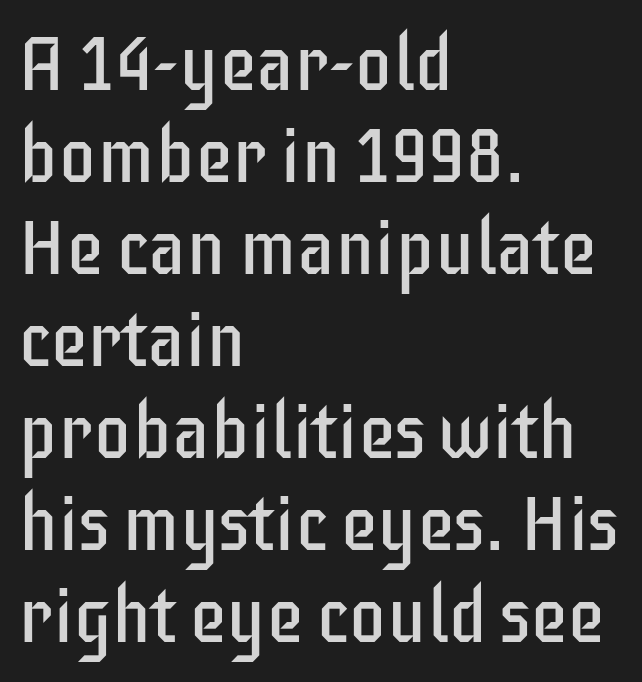
Nothing sits at the stroke ends, so this counts as sans-serif. Ascenders rise straight up at ninety degrees. Each line starts at the same left margin while the right side varies. Summary of weight: not heavy and not bold.
